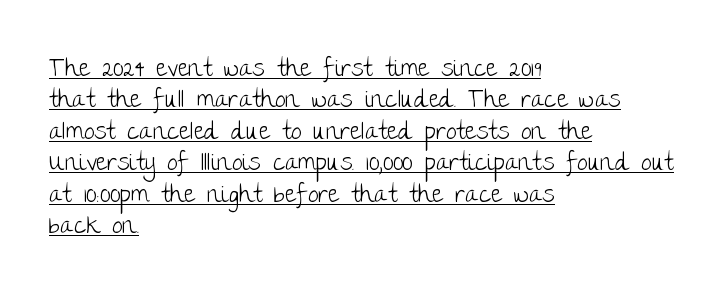
The image shows 24 px text type, upright; set left-aligned, normal line spacing (1.31x), normal letter spacing, underlined.
